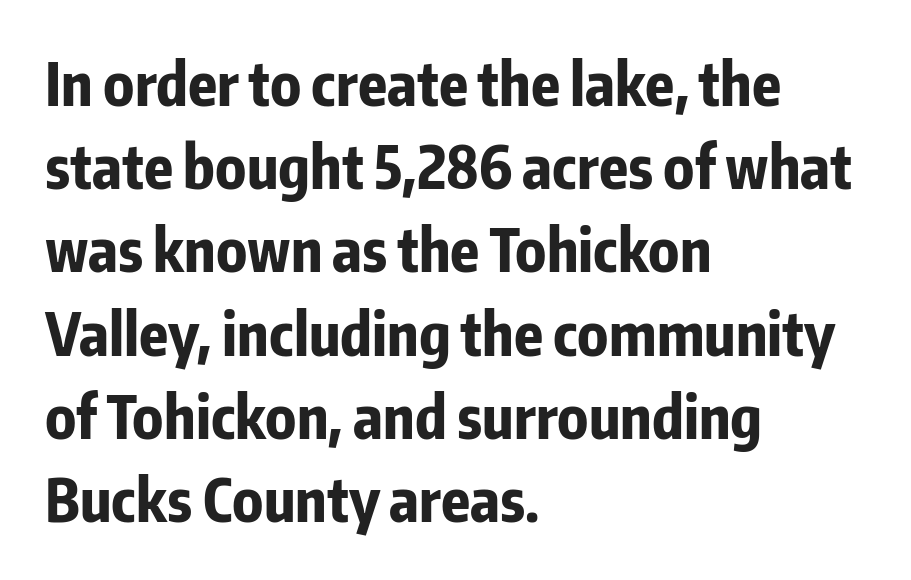
The designer went with a sans here, leaving each stem footless. The face used here is proportionally spaced, like ordinary book or web type. This is roman type, the default non-slanted kind. Pretty heavy lettering here — definitely bold. Compared with a centered layout, this one pins lines to the left instead. Tracking here is standard; glyphs follow each other at the usual distance.
